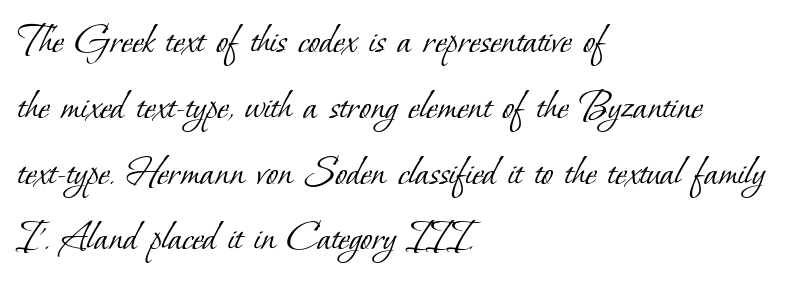
The image shows 43 px light serif type; set left-aligned, normal line spacing (1.53x), normal letter spacing, not underlined; low stroke contrast and a small x-height.
